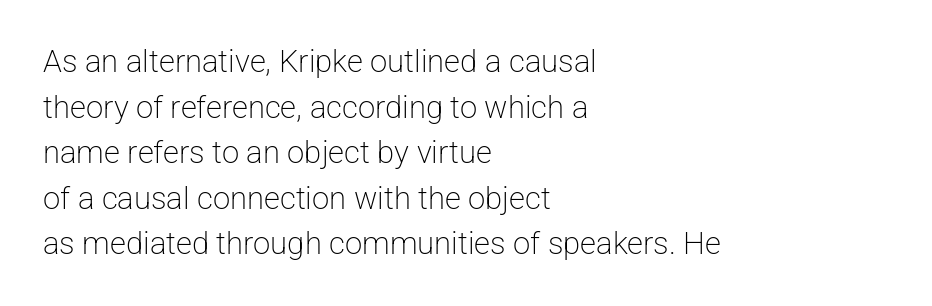
This reads as an unemphasized weight, regular at the heaviest. In CSS terms this would be text-align: left. This rendering leaves character spacing at its baseline value. Vertical spacing — default.
